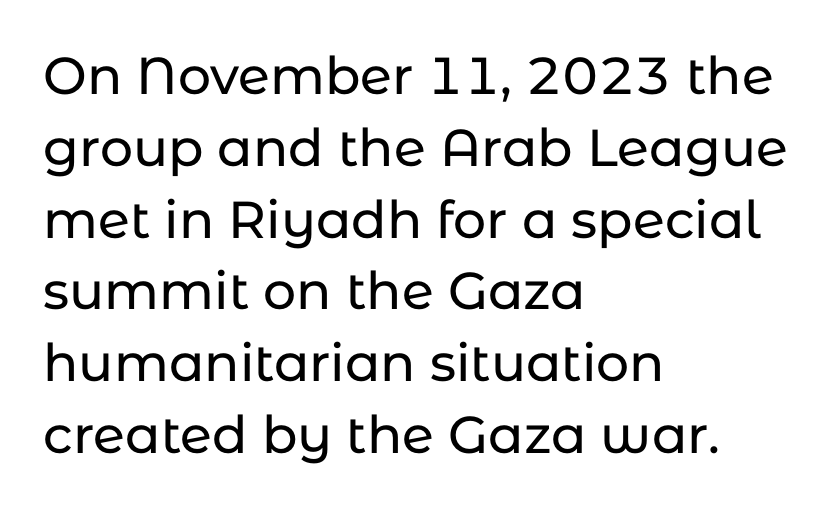
Q: Is the text italic (slanted)? A: No, it is upright.
Q: Is the typeface a serif or a sans-serif typeface? A: Sans-serif.
Q: Is the text underlined? A: No.
Q: How is the paragraph aligned? A: Left-aligned.
Q: Is the spacing between letters normal or unusually wide? A: Normal.
Q: Is the spacing between lines tight, normal or loose? A: Normal.
Q: Width (condensed, normal, or wide)? A: Normal.
Q: Stroke contrast? A: Low.
Q: x-height? A: Medium.
Q: Monospaced? A: No.
